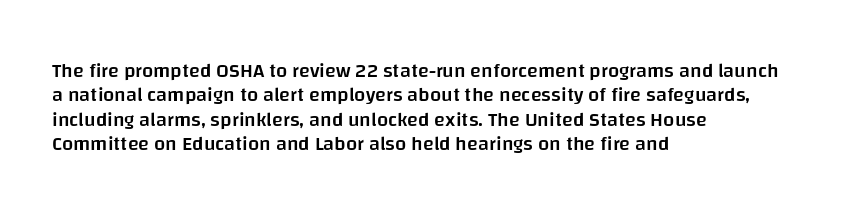
A typesetter would mark this as roman, not italic. Standard letterfit; no display-style spreading of the glyphs. This is the in-between weight designers call semibold or demi. The rendering anchors every line to the left-hand side. The area under the type is left untouched.
